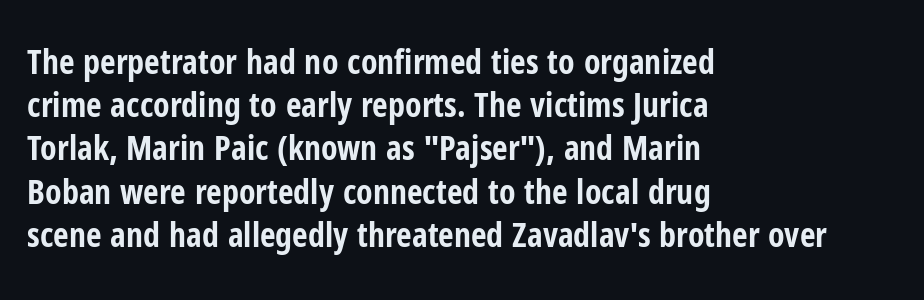
Q: Is the text bold? A: Yes.
Q: Is the text italic (slanted)? A: No, it is upright.
Q: Is the typeface a serif or a sans-serif typeface? A: Sans-serif.
Q: Is the text underlined? A: No.
Q: How is the paragraph aligned? A: Left-aligned.
Q: Is the spacing between letters normal or unusually wide? A: Normal.
Q: Is the spacing between lines tight, normal or loose? A: Normal.
Q: Width (condensed, normal, or wide)? A: Condensed.
Q: Stroke contrast? A: Low.
Q: x-height? A: Medium.
Q: Monospaced? A: No.
